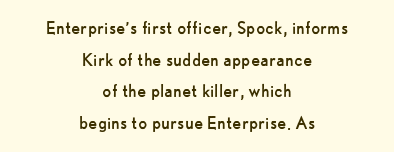
Q: Is the text bold? A: No.
Q: Is the text italic (slanted)? A: No, it is upright.
Q: Is the text underlined? A: No.
Q: How is the paragraph aligned? A: Centered.
Q: Is the spacing between letters normal or unusually wide? A: Normal.
Q: Is the spacing between lines tight, normal or loose? A: Normal.
